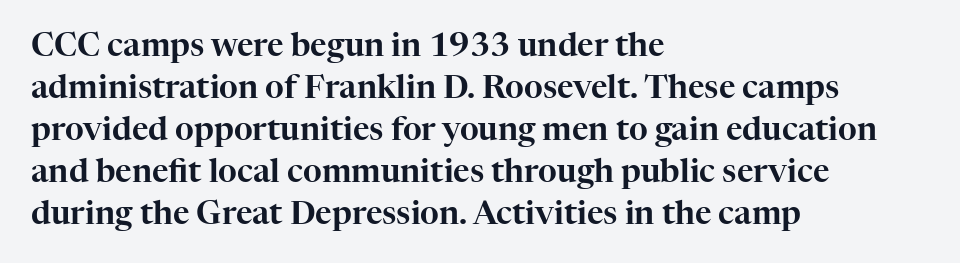
Q: Is the text italic (slanted)? A: No, it is upright.
Q: Is the typeface a serif or a sans-serif typeface? A: Serif.
Q: Is the text underlined? A: No.
Q: How is the paragraph aligned? A: Left-aligned.
Q: Is the spacing between letters normal or unusually wide? A: Normal.
Q: Is the spacing between lines tight, normal or loose? A: Normal.
Q: Width (condensed, normal, or wide)? A: Normal.
Q: Stroke contrast? A: High.
Q: x-height? A: Medium.
Q: Monospaced? A: No.
